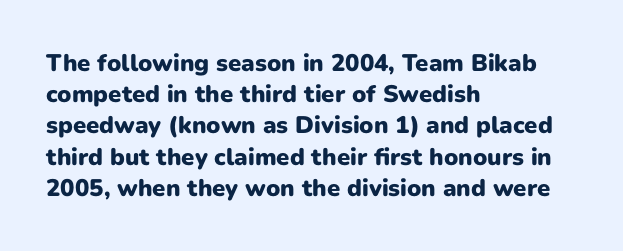
The image shows 24 px bold type, upright; set left-aligned, normal line spacing (1.3x), normal letter spacing, not underlined.
